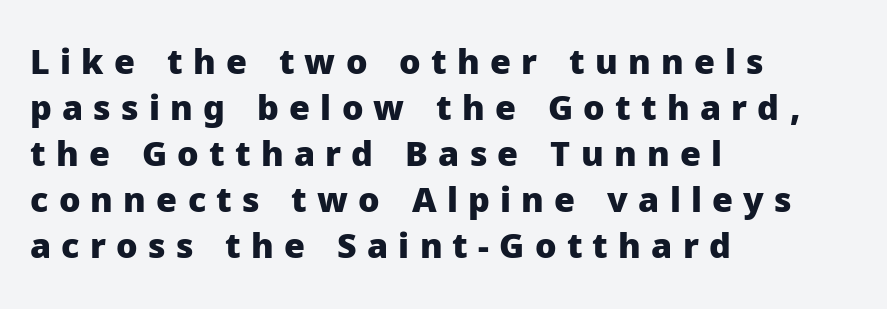
{"serif": "no", "italic": "no", "bold": "yes", "weight": "heavy", "width": "normal", "stroke_contrast": "low", "x_height": "medium", "monospaced": "no", "underline": "no", "align": "left", "line_spacing": "normal", "line_spacing_ratio": 1.35, "letter_spacing": "wide", "letter_spacing_em": 0.3, "glyph_px": 34}
